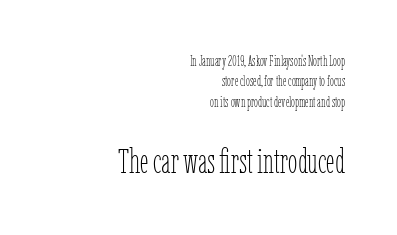
The image shows 34 px thin, condensed type, upright; set right-aligned, normal line spacing (1.45x), normal letter spacing, not underlined; the second (bottom) block is 2.43x larger; low stroke contrast and a medium x-height.
